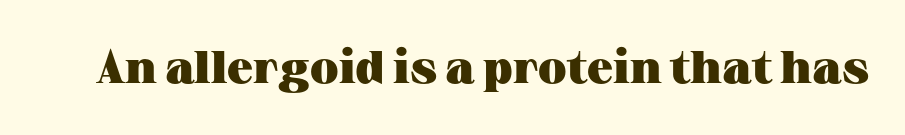
A full-strength bold gives these letters their thick strokes. Tracking value appears to be zero — textbook default spacing. Check under the words: just untouched page. Italic? Not at all — the glyphs are vertical. Typographically, this falls in the serif category.
